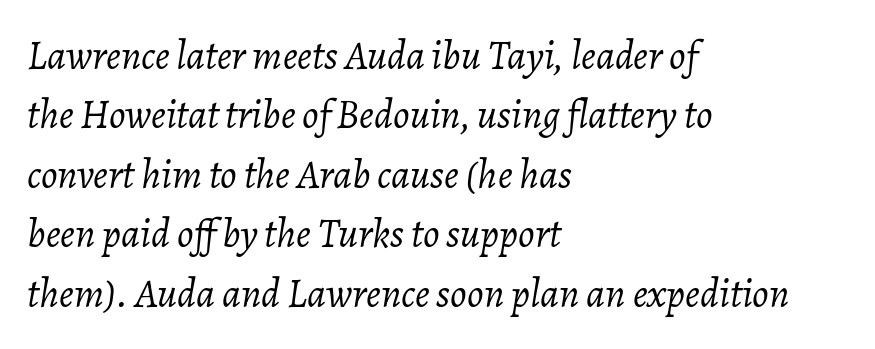
{"italic": "yes", "lean": "right", "slant_degrees": 7, "bold": "no", "weight": "light", "width": "normal", "stroke_contrast": "low", "x_height": "medium", "monospaced": "no", "underline": "no", "align": "left", "line_spacing": "normal", "line_spacing_ratio": 1.45, "letter_spacing": "normal", "letter_spacing_em": 0.0, "glyph_px": 41}
